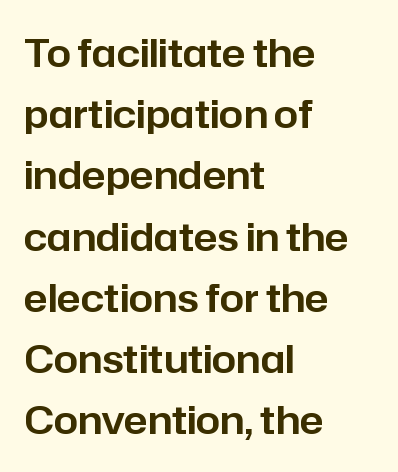
The image shows 39 px sans-serif type, upright; set left-aligned, normal line spacing (1.57x), normal letter spacing, not underlined; low stroke contrast and a medium x-height.
